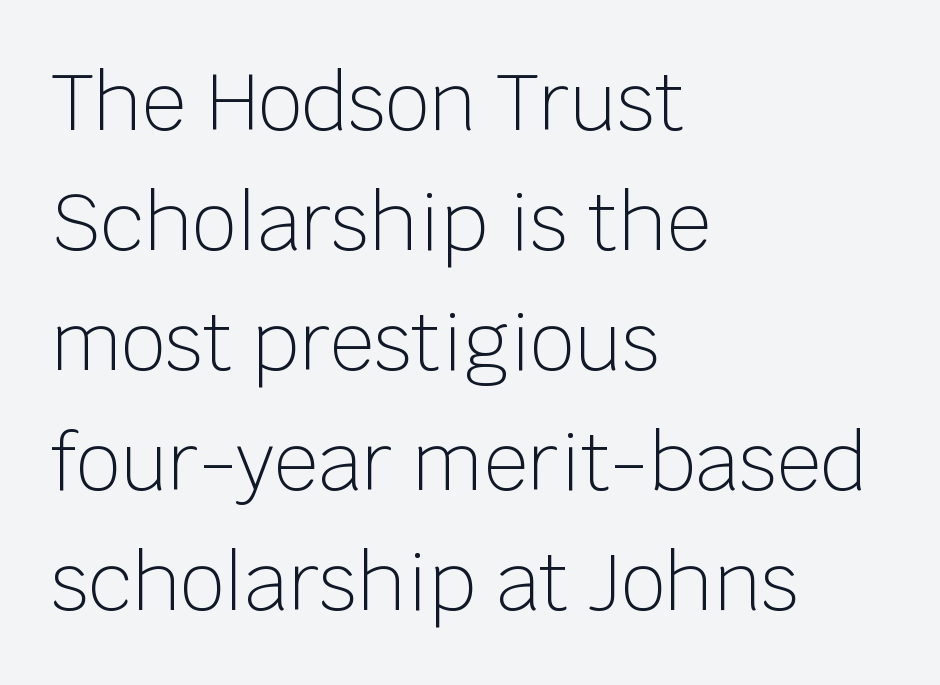
Q: Is the text bold? A: No.
Q: Is the text italic (slanted)? A: No, it is upright.
Q: Is the typeface a serif or a sans-serif typeface? A: Sans-serif.
Q: Is the text underlined? A: No.
Q: How is the paragraph aligned? A: Left-aligned.
Q: Is the spacing between letters normal or unusually wide? A: Normal.
Q: Is the spacing between lines tight, normal or loose? A: Normal.
Q: Width (condensed, normal, or wide)? A: Normal.
Q: Stroke contrast? A: Low.
Q: x-height? A: Large.
Q: Monospaced? A: No.
